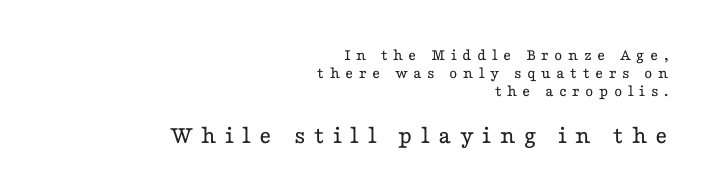
The image shows 26 px text type, upright; set right-aligned, tight line spacing (1.06x), unusually wide letter spacing (+0.32 em), not underlined; the second (bottom) block is 1.53x larger.
